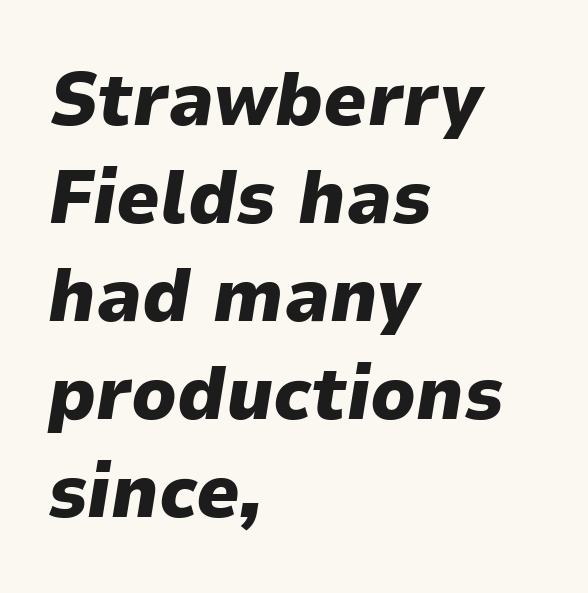
The image shows 76 px heavy type, italic (leaning right); set left-aligned, normal line spacing (1.29x), normal letter spacing, not underlined; low stroke contrast and a medium x-height.
